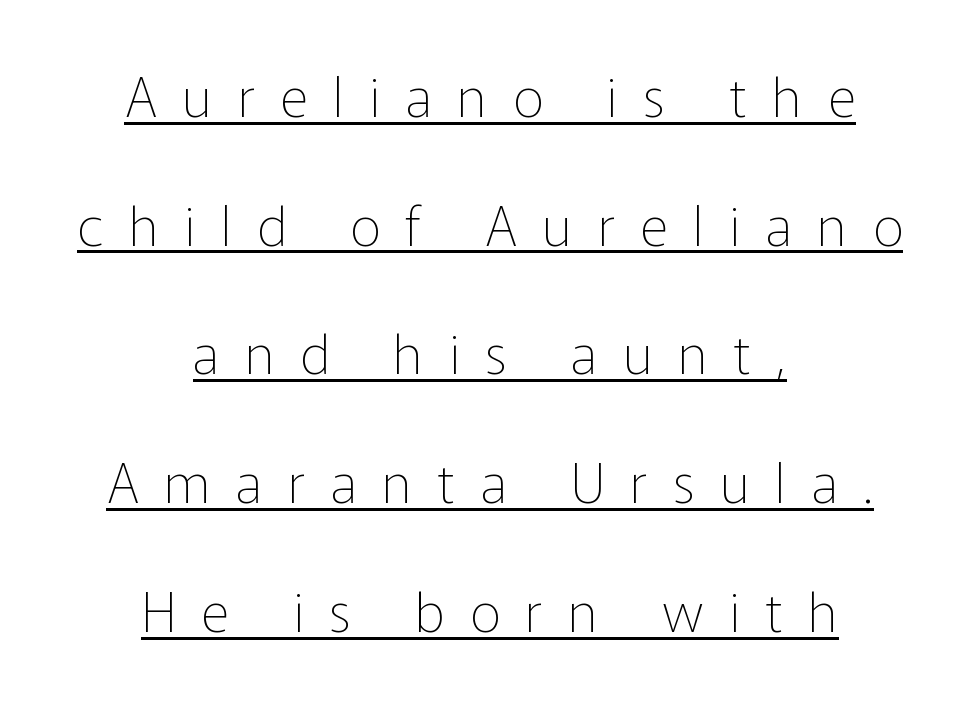
{"serif": "no", "italic": "no", "bold": "no", "weight": "thin", "width": "normal", "stroke_contrast": "low", "x_height": "medium", "monospaced": "no", "underline": "yes", "align": "center", "line_spacing": "loose", "line_spacing_ratio": 2.34, "letter_spacing": "wide", "letter_spacing_em": 0.46, "glyph_px": 55}
